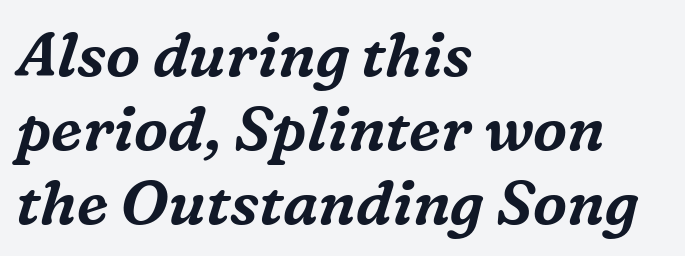
Does the type have serifs? Yes, each stem ends in a small foot. The typesetter chose a ragged-right arrangement here. A typesetter would call this proportional, since set widths differ per character. This rendering features lettering with no underline. Words appear dense and cohesive because spacing is normal.
